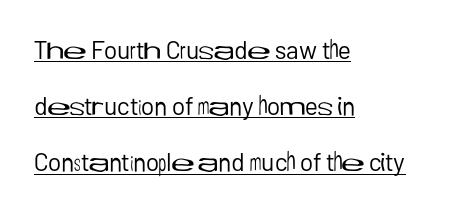
{"italic": "no", "bold": "no", "underline": "yes", "align": "left", "line_spacing": "loose", "line_spacing_ratio": 2.25, "letter_spacing": "normal", "letter_spacing_em": 0.0, "glyph_px": 25}
